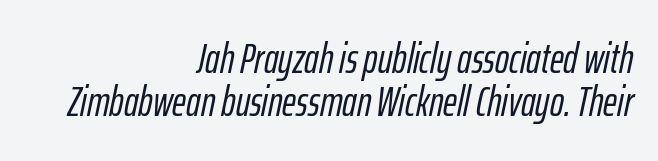
{"italic": "yes", "lean": "right", "slant_degrees": 12, "width": "condensed", "stroke_contrast": "low", "x_height": "medium", "monospaced": "no", "underline": "no", "align": "right", "line_spacing": "tight", "line_spacing_ratio": 1.03, "letter_spacing": "normal", "letter_spacing_em": 0.0, "glyph_px": 42}
